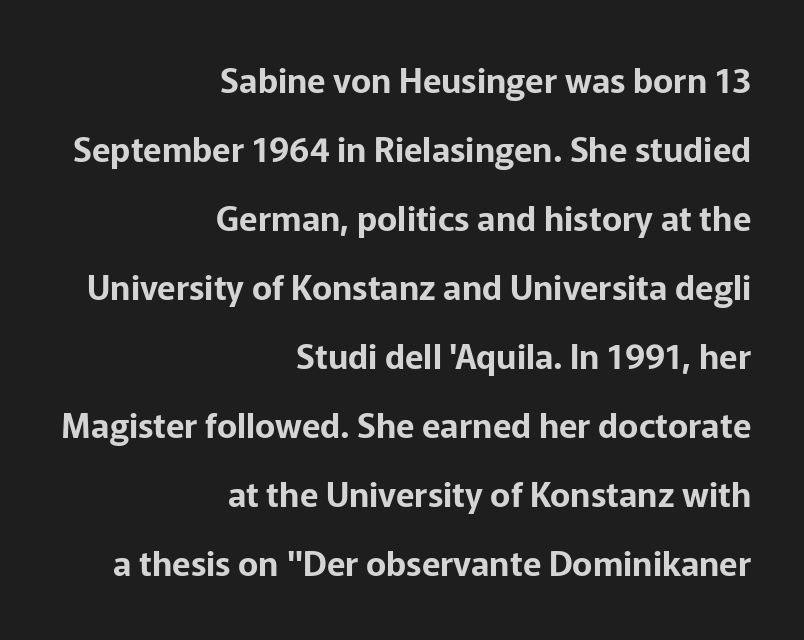
Q: Is the text italic (slanted)? A: No, it is upright.
Q: Is the typeface a serif or a sans-serif typeface? A: Sans-serif.
Q: Is the text underlined? A: No.
Q: How is the paragraph aligned? A: Right-aligned.
Q: Is the spacing between letters normal or unusually wide? A: Normal.
Q: Is the spacing between lines tight, normal or loose? A: Loose.
Q: Width (condensed, normal, or wide)? A: Normal.
Q: Stroke contrast? A: Low.
Q: x-height? A: Medium.
Q: Monospaced? A: No.
